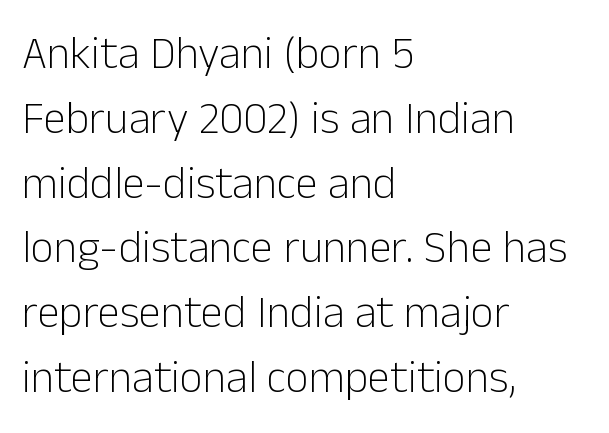
Q: Is the text bold? A: No.
Q: Is the text italic (slanted)? A: No, it is upright.
Q: Is the typeface a serif or a sans-serif typeface? A: Sans-serif.
Q: Is the text underlined? A: No.
Q: How is the paragraph aligned? A: Left-aligned.
Q: Is the spacing between letters normal or unusually wide? A: Normal.
Q: Is the spacing between lines tight, normal or loose? A: Normal.
Q: Width (condensed, normal, or wide)? A: Normal.
Q: Stroke contrast? A: Low.
Q: x-height? A: Medium.
Q: Monospaced? A: No.
